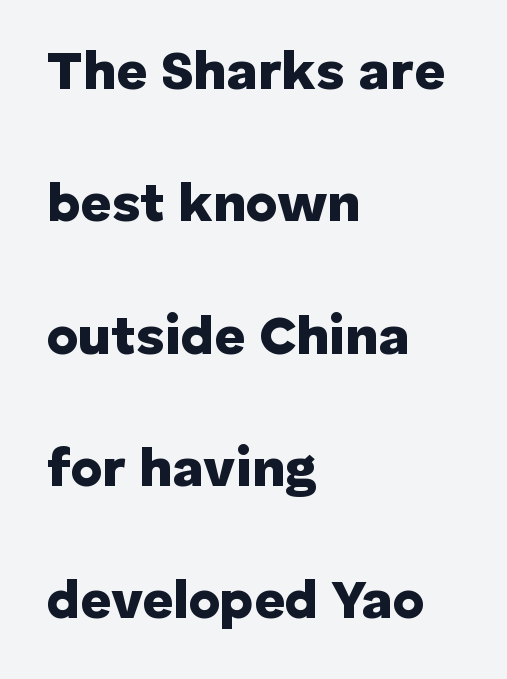
Heavy-handed strokes throughout: this text is bold. Designer's note — italics off, roman on. Examine the stroke ends and you'll find no serifs. Teacher's note: observe the even left margin — that is flush-left alignment. The passage shown has conventional tracking throughout.
